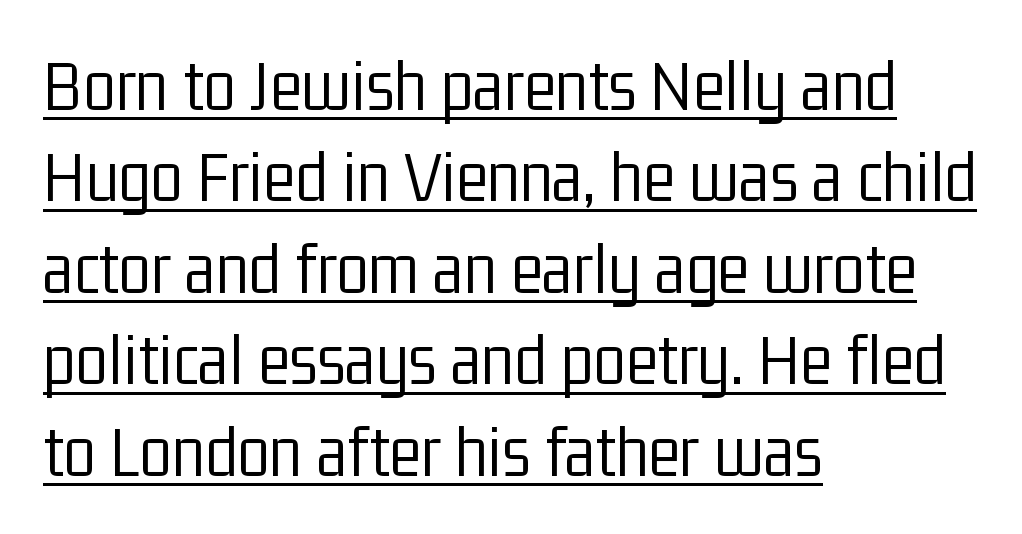
The image shows 75 px light, condensed sans-serif type, upright; set left-aligned, line spacing 1.22x, normal letter spacing, underlined; low stroke contrast and a medium x-height.
